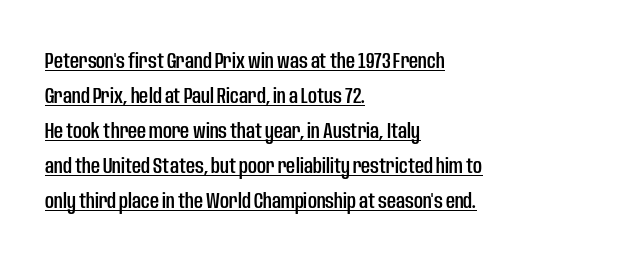
Compared with a centered layout, this one pins lines to the left instead. The space between consecutive lines is moderate. In terms of letterspacing, this is plain default setting. This sample carries an underscore along the baseline area. Does the lettering tilt? It doesn't — this is upright.
